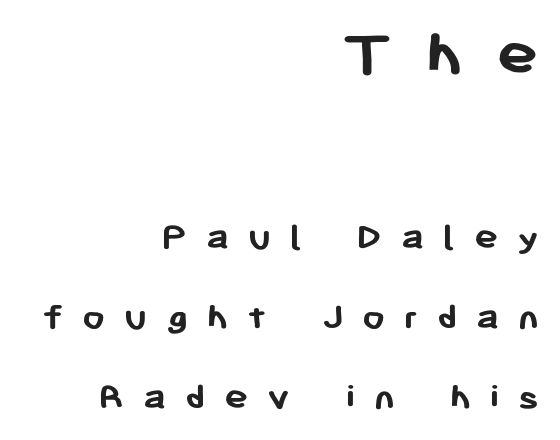
Is this a fixed-width face? No — the glyphs have proportional, varying widths. Posture: straight, roman, zero tilt. Only glyphs here, with clear space below each row. Reading down the column, the eye jumps a long way to each next line.
